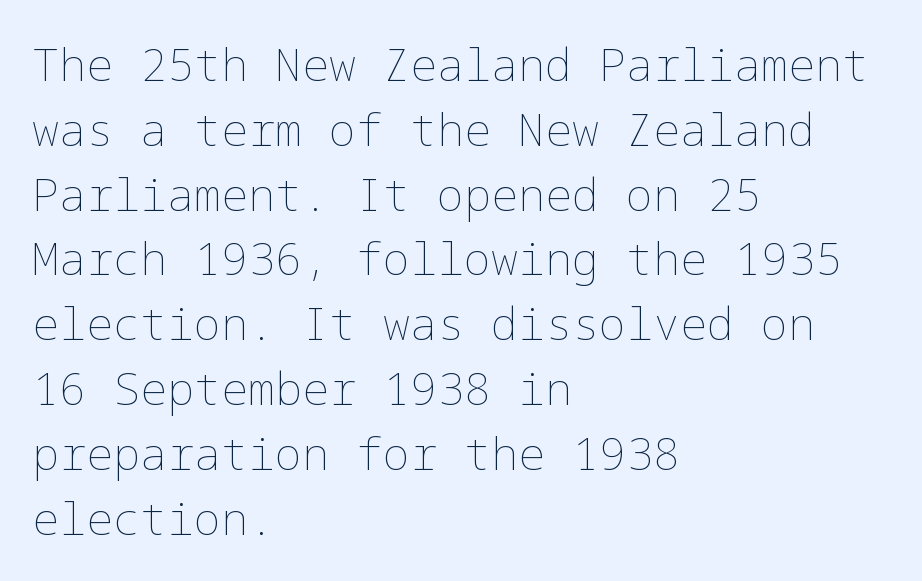
The image shows 45 px thin type, upright; set left-aligned, normal line spacing (1.44x), normal letter spacing, not underlined; low stroke contrast and a medium x-height.
